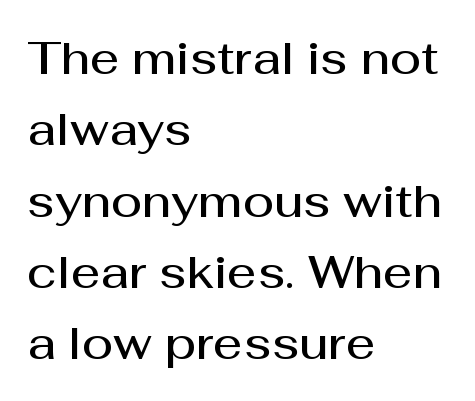
Q: Is the text bold? A: Semi-bold.
Q: Is the text italic (slanted)? A: No, it is upright.
Q: Is the typeface a serif or a sans-serif typeface? A: Sans-serif.
Q: Is the text underlined? A: No.
Q: How is the paragraph aligned? A: Left-aligned.
Q: Is the spacing between letters normal or unusually wide? A: Normal.
Q: Is the spacing between lines tight, normal or loose? A: Normal.
Q: Width (condensed, normal, or wide)? A: Normal.
Q: Stroke contrast? A: Medium.
Q: x-height? A: Medium.
Q: Monospaced? A: No.
